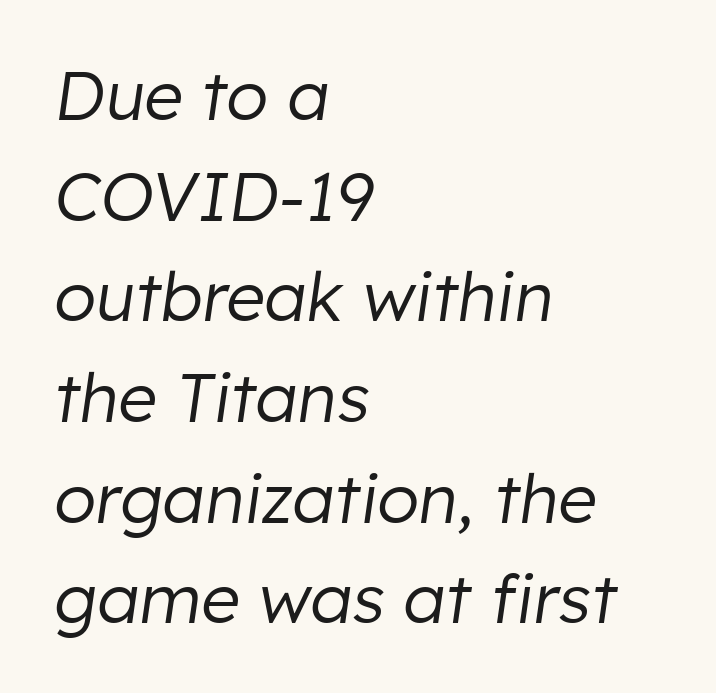
Q: Is the text bold? A: No.
Q: Is the text italic (slanted)? A: Yes, it leans right by about 8 degrees.
Q: Is the text underlined? A: No.
Q: How is the paragraph aligned? A: Left-aligned.
Q: Is the spacing between letters normal or unusually wide? A: Normal.
Q: Is the spacing between lines tight, normal or loose? A: Normal.
Q: Width (condensed, normal, or wide)? A: Normal.
Q: Stroke contrast? A: Low.
Q: x-height? A: Medium.
Q: Monospaced? A: No.
